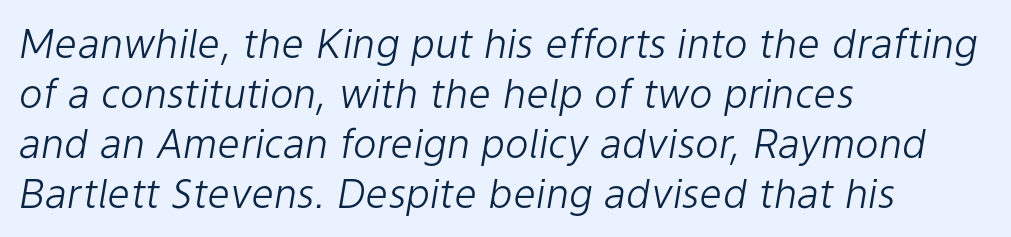
{"italic": "yes", "lean": "right", "slant_degrees": 9, "bold": "no", "weight": "light", "width": "normal", "stroke_contrast": "low", "x_height": "medium", "monospaced": "no", "underline": "no", "align": "left", "line_spacing": "normal", "line_spacing_ratio": 1.25, "letter_spacing": "normal", "letter_spacing_em": 0.0, "glyph_px": 40}
